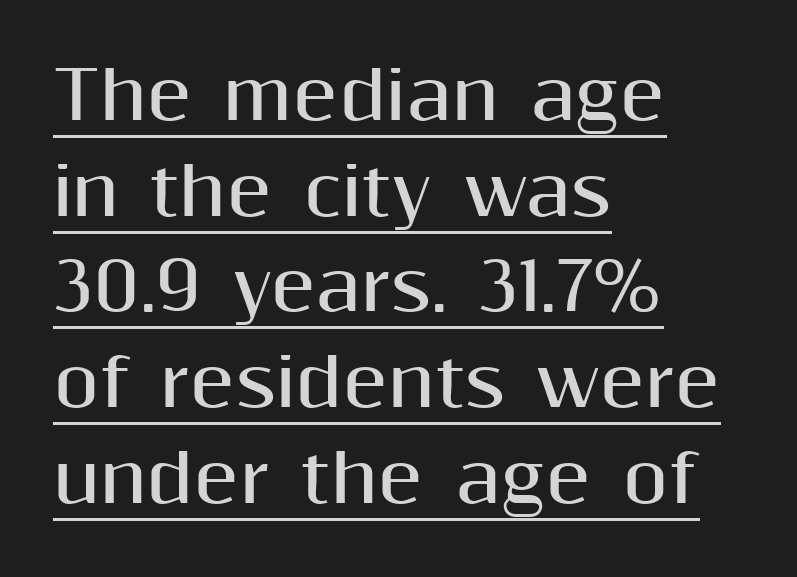
Q: Is the text bold? A: Yes.
Q: Is the text italic (slanted)? A: No, it is upright.
Q: Is the typeface a serif or a sans-serif typeface? A: Sans-serif.
Q: Is the text underlined? A: Yes.
Q: How is the paragraph aligned? A: Left-aligned.
Q: Is the spacing between letters normal or unusually wide? A: Normal.
Q: Is the spacing between lines tight, normal or loose? A: Normal.
Q: Width (condensed, normal, or wide)? A: Normal.
Q: Stroke contrast? A: Medium.
Q: x-height? A: Medium.
Q: Monospaced? A: No.
